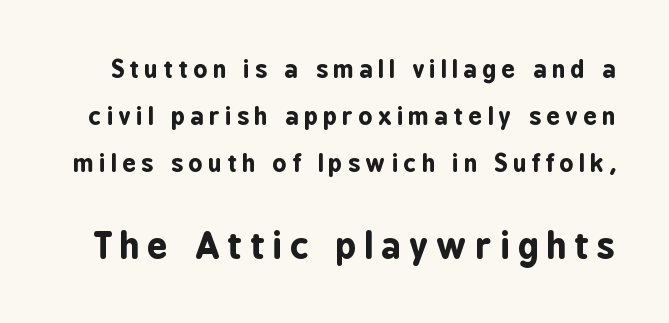
This sample uses a sans-serif face. Rows of type keep a wide berth in the vertical direction. You get the small type first, then a jump to larger type. The space directly below the letters is spotless. Honestly, the letter spacing is so wide it's the main thing you notice. Ordinary non-slanted type is in use.
